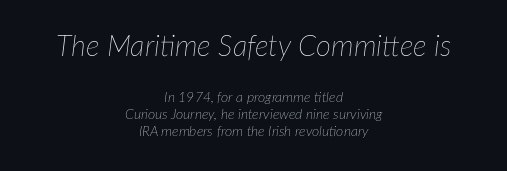
The image shows 29 px thin type, italic (leaning right); set centered, line spacing 1.2x, normal letter spacing, not underlined; the first (top) block is 2.07x larger; low stroke contrast and a medium x-height.
